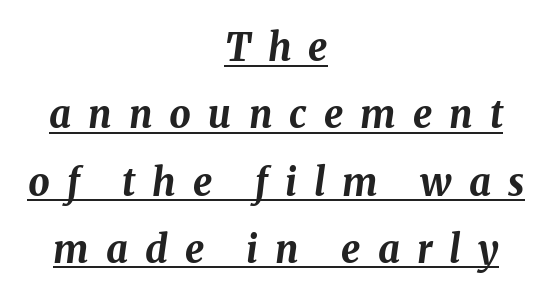
{"italic": "yes", "lean": "right", "slant_degrees": 8, "bold": "yes", "weight": "bold", "width": "normal", "stroke_contrast": "medium", "x_height": "medium", "monospaced": "no", "underline": "yes", "align": "center", "line_spacing_ratio": 1.77, "letter_spacing": "wide", "letter_spacing_em": 0.45, "glyph_px": 38}
